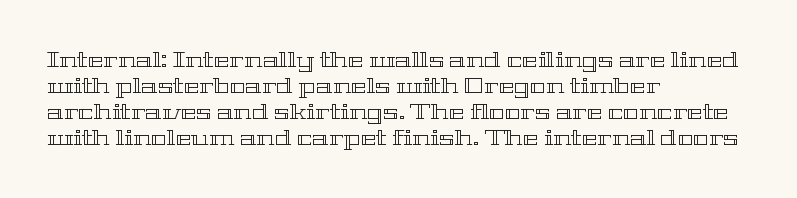
{"italic": "no", "underline": "no", "align": "left", "line_spacing_ratio": 1.24, "letter_spacing": "normal", "letter_spacing_em": 0.0, "glyph_px": 21}
